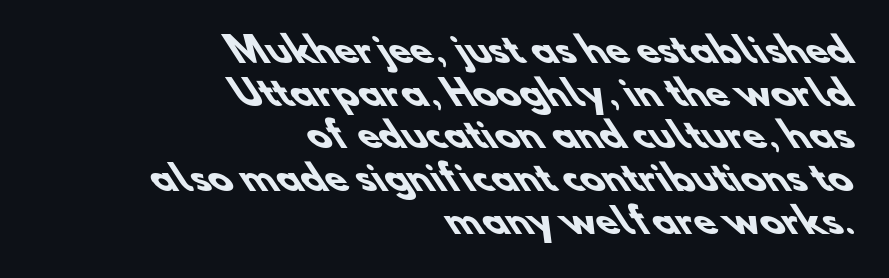
Q: Is the text bold? A: Yes.
Q: Is the typeface a serif or a sans-serif typeface? A: Sans-serif.
Q: Is the text underlined? A: No.
Q: How is the paragraph aligned? A: Right-aligned.
Q: Is the spacing between letters normal or unusually wide? A: Normal.
Q: Width (condensed, normal, or wide)? A: Normal.
Q: Stroke contrast? A: Low.
Q: x-height? A: Small.
Q: Monospaced? A: No.
